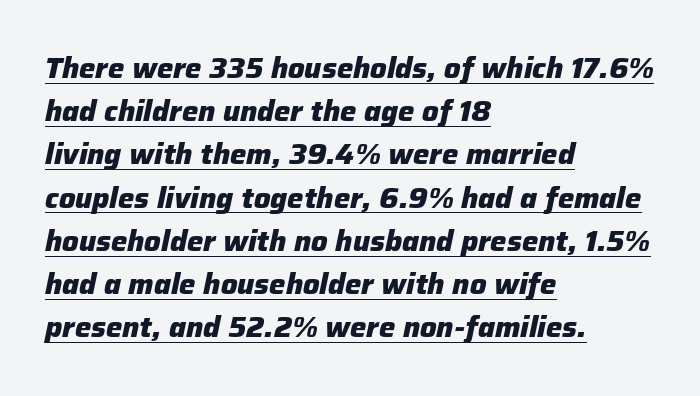
The image shows 29 px heavy type, italic (leaning right); set left-aligned, normal line spacing (1.49x), normal letter spacing, underlined; low stroke contrast and a medium x-height.
